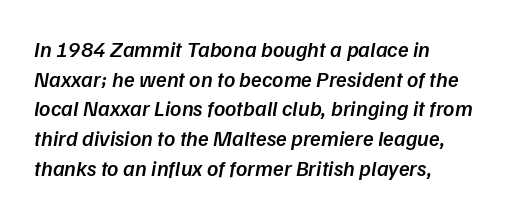
Q: Is the text bold? A: Semi-bold.
Q: Is the text underlined? A: No.
Q: How is the paragraph aligned? A: Left-aligned.
Q: Is the spacing between letters normal or unusually wide? A: Normal.
Q: Is the spacing between lines tight, normal or loose? A: Normal.
